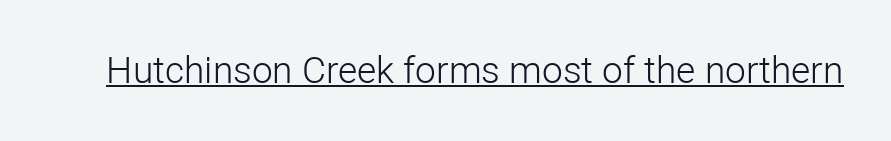
The passage shown is typed in a proportional face where columns would drift. Inter-character spacing is left at the font's built-in metrics. I'd call this a sans setting — the letters go barefoot. The letterforms sit at book weight or below. The letters stand straight up with perfectly vertical stems.
